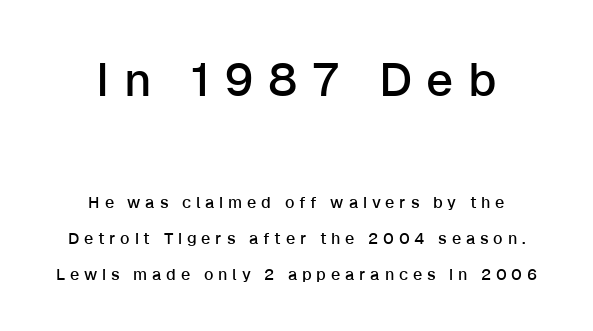
Nobody drew a line under any word here. Reading top to bottom, the characters get smaller at the block break. The rendering uses a large line-height, opening up the rows. Short note: letters widely spaced. Leftover space on each line is divided equally before and after the words. Serifs: no, the terminals of the letterforms are clean.
